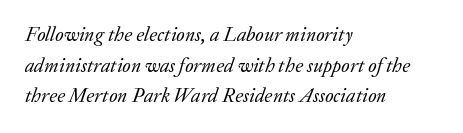
Is this a heavy cut? Hardly; it is regular or lighter. Typeset ragged right — the left edge is the straight one. The font's italic variant was chosen for this text. A bare baseline throughout the passage. Line spacing here is normal. Students, note that the glyphs here touch the page at normal intervals.
